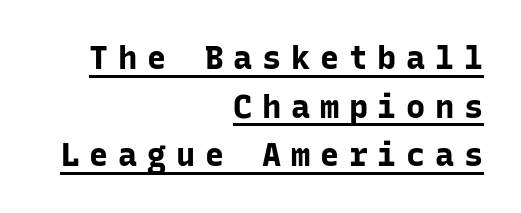
{"serif": "no", "italic": "no", "bold": "yes", "weight": "bold", "width": "normal", "stroke_contrast": "low", "x_height": "medium", "monospaced": "yes", "underline": "yes", "align": "right", "line_spacing": "normal", "line_spacing_ratio": 1.52, "letter_spacing": "wide", "letter_spacing_em": 0.3, "glyph_px": 32}
